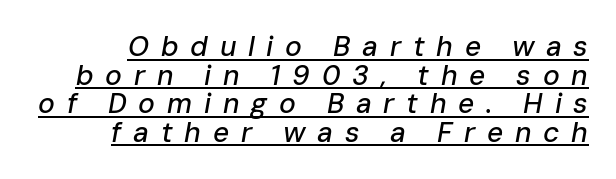
The image shows 28 px text type, italic (leaning right); set tight line spacing (1.02x), unusually wide letter spacing (+0.42 em), underlined; low stroke contrast and a medium x-height.
